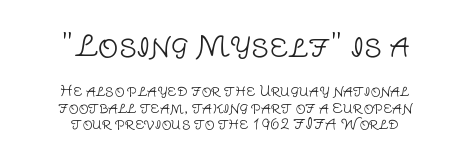
{"serif": "no", "bold": "no", "weight": "light", "width": "normal", "stroke_contrast": "low", "x_height": "large", "monospaced": "no", "underline": "no", "align": "center", "line_spacing_ratio": 1.17, "letter_spacing": "normal", "letter_spacing_em": 0.0, "larger_block": "first", "size_ratio": 2.07, "glyph_px": 29}
